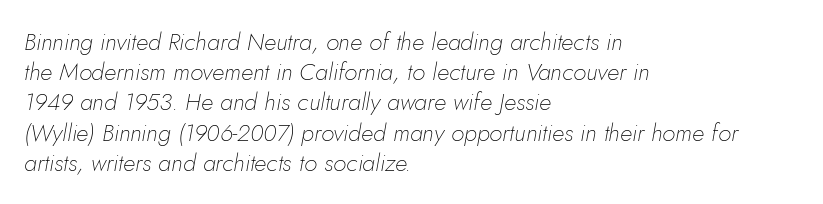
Q: Is the text bold? A: No.
Q: Is the text italic (slanted)? A: Yes, it leans right by about 5 degrees.
Q: Is the text underlined? A: No.
Q: How is the paragraph aligned? A: Left-aligned.
Q: Is the spacing between letters normal or unusually wide? A: Normal.
Q: Is the spacing between lines tight, normal or loose? A: Normal.
